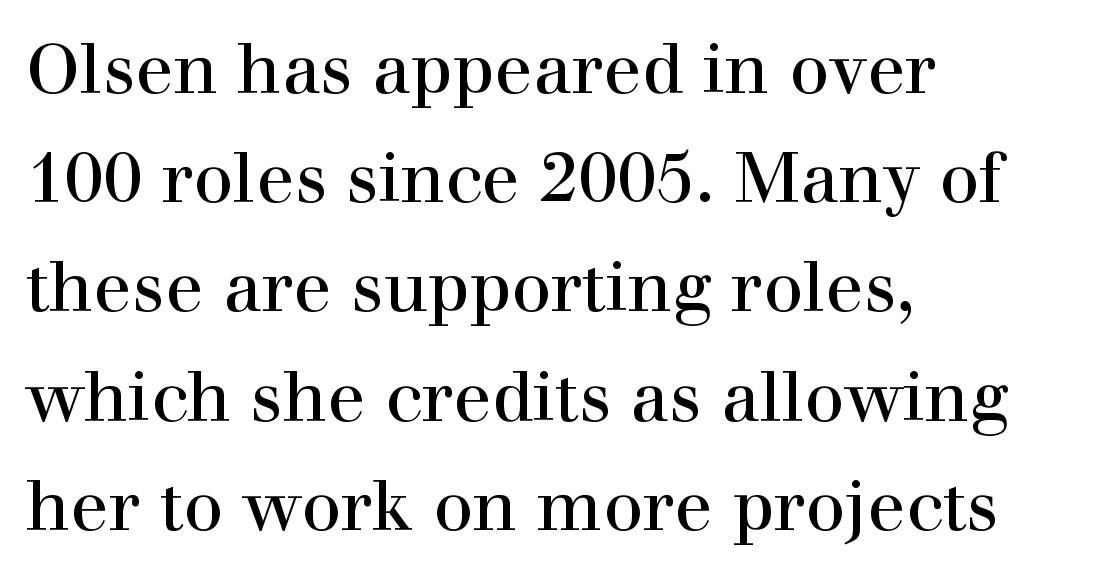
The image shows 70 px regular-weight serif type, upright; set left-aligned, normal line spacing (1.56x), normal letter spacing, not underlined; high stroke contrast and a medium x-height.
